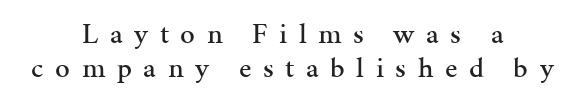
{"serif": "yes", "italic": "no", "width": "normal", "stroke_contrast": "medium", "x_height": "medium", "monospaced": "no", "underline": "no", "align": "center", "line_spacing_ratio": 1.16, "letter_spacing": "wide", "letter_spacing_em": 0.4, "glyph_px": 29}
